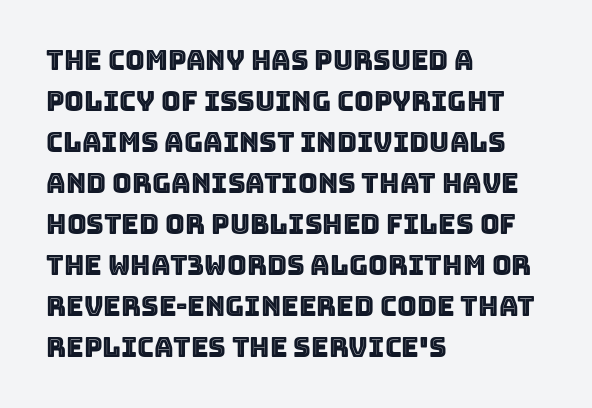
{"italic": "no", "underline": "no", "align": "left", "line_spacing": "normal", "line_spacing_ratio": 1.52, "letter_spacing": "normal", "letter_spacing_em": 0.0, "glyph_px": 27}
